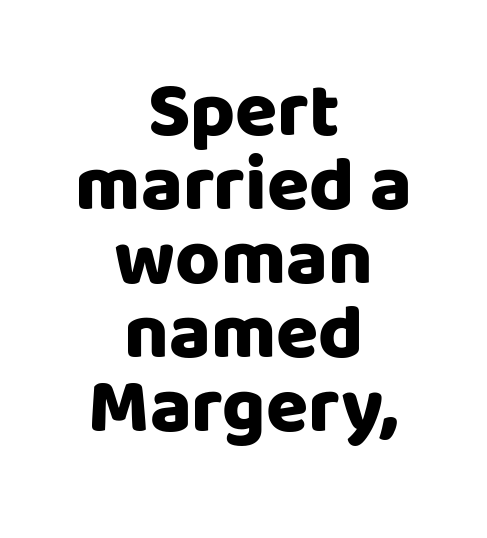
A sans-serif font was chosen for this passage. Do the letters lean? They stand straight. A bare baseline throughout the passage. Chunky letters — that's bold for sure.
